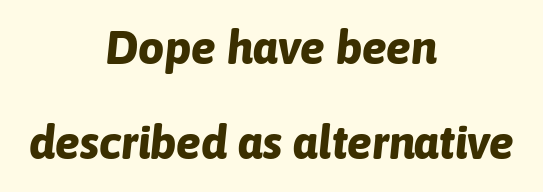
The image shows 46 px bold type, italic (leaning right); set centered, loose line spacing (2.07x), normal letter spacing, not underlined; low stroke contrast and a medium x-height.
